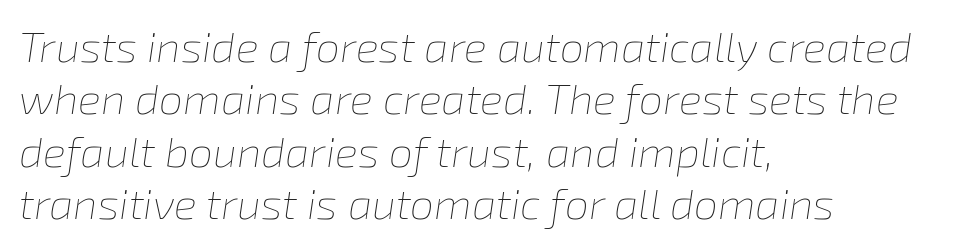
Where is the straight margin? On the left. The rendering uses natural spacing where letterforms have individual widths. Compared with ordinary roman type, these characters are visibly tilted. Caption: face not bold, strokes unweighted. The words here are not underlined. Short note: letters normally spaced.
